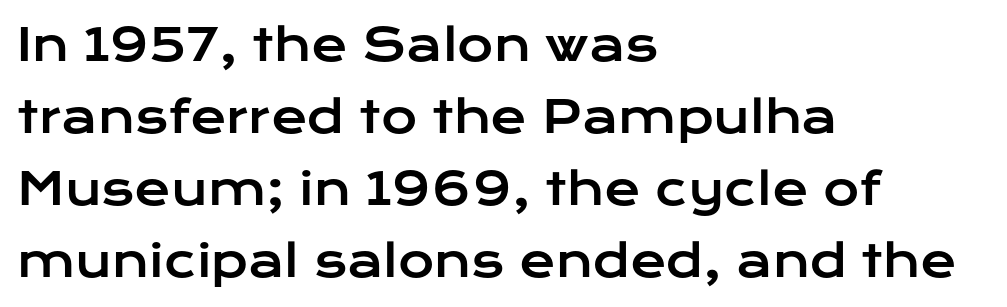
A classic flush-left, rag-right setting is used for this passage. Characters follow at the spacing the type designer built in. The letters advance in unequal steps, a hallmark of proportional type. Type style note: lacks serifs. The string is rendered with underlining switched off.
